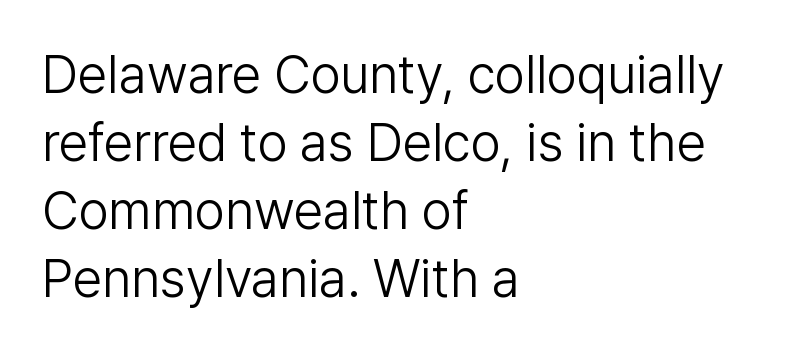
Every character sits straight up, as roman type does. This sample has the flowing, uneven cadence of proportional lettering. No extra ink here — the face is not bold. Plain, unruled lines of type. Tracking value appears to be zero — textbook default spacing. Evenly set lines give the paragraph a standard silhouette.
